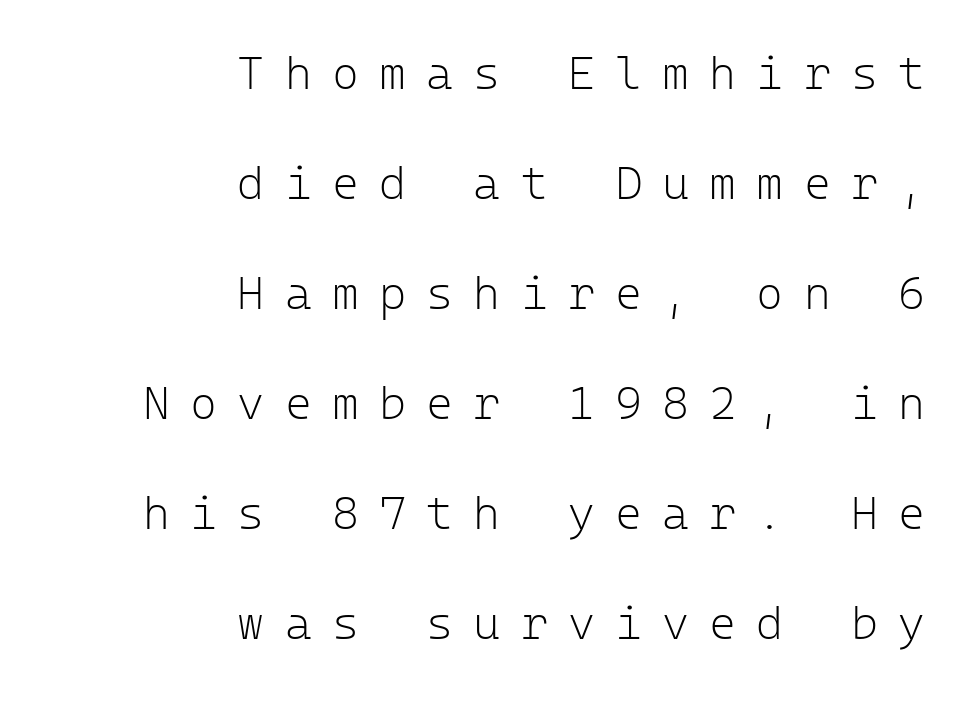
Q: Is the text bold? A: No.
Q: Is the text italic (slanted)? A: No, it is upright.
Q: Is the typeface a serif or a sans-serif typeface? A: Sans-serif.
Q: Is the text underlined? A: No.
Q: How is the paragraph aligned? A: Right-aligned.
Q: Is the spacing between letters normal or unusually wide? A: Unusually wide.
Q: Is the spacing between lines tight, normal or loose? A: Loose.
Q: Width (condensed, normal, or wide)? A: Normal.
Q: Stroke contrast? A: Low.
Q: x-height? A: Medium.
Q: Monospaced? A: Yes.
